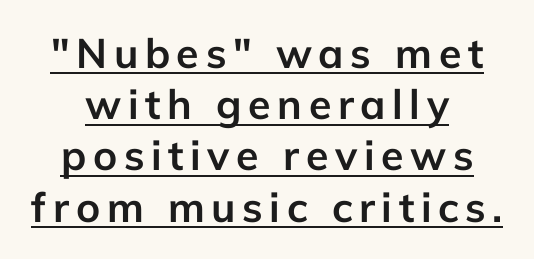
The image shows 41 px semibold sans-serif type, upright; set centered, normal line spacing (1.25x), underlined; low stroke contrast and a medium x-height.
